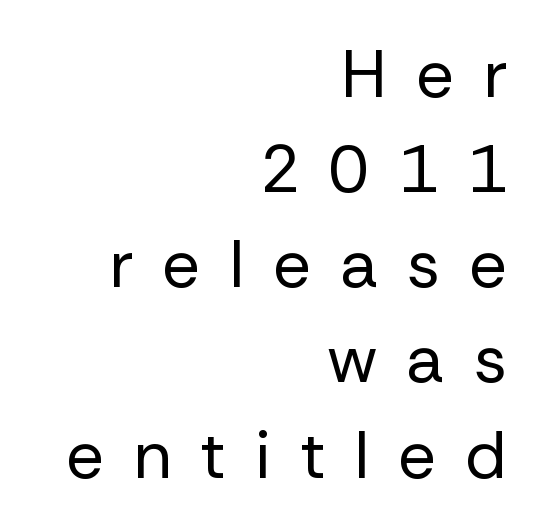
Tracking here is generous; glyphs stand well apart from one another. Underline: absent. Proportional: the letters do not fall into vertical columns. Does the lettering tilt? It doesn't — this is upright. Letters have the restrained weight of plain body copy at most. Note: no serifs on the glyphs.
